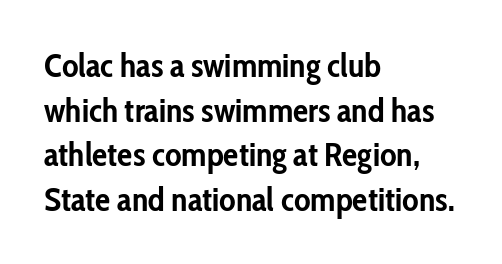
{"serif": "no", "italic": "no", "bold": "yes", "weight": "semibold", "width": "condensed", "stroke_contrast": "low", "x_height": "medium", "monospaced": "no", "underline": "no", "align": "left", "line_spacing": "normal", "line_spacing_ratio": 1.31, "letter_spacing": "normal", "letter_spacing_em": 0.0, "glyph_px": 34}
